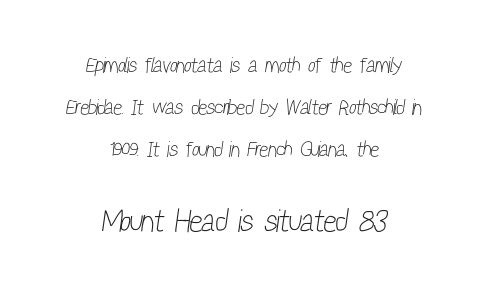
Q: Is the text bold? A: No.
Q: Is the typeface a serif or a sans-serif typeface? A: Sans-serif.
Q: Is the text underlined? A: No.
Q: How is the paragraph aligned? A: Centered.
Q: Is the spacing between letters normal or unusually wide? A: Normal.
Q: Is the spacing between lines tight, normal or loose? A: Loose.
Q: Which block of text is set in a larger size, the first (top) or the second (bottom)? A: The second (bottom) one.
Q: Width (condensed, normal, or wide)? A: Condensed.
Q: Stroke contrast? A: Low.
Q: x-height? A: Medium.
Q: Monospaced? A: No.
